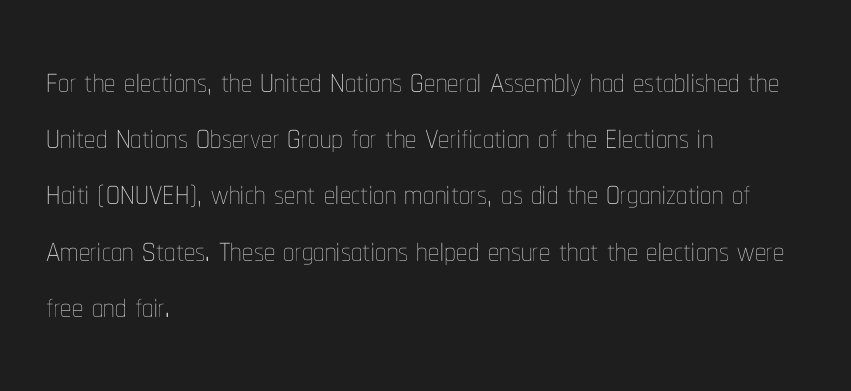
The lettering stays uniformly vertical, giving the passage a roman look. Every row of glyphs begins at an identical x-position on the left. Students, note that the glyphs here touch the page at normal intervals. Spacing verdict: proportional, widths tailored to each character. Rule under the text: the space is simply empty. The passage shown stacks its lines at a standard gap.
